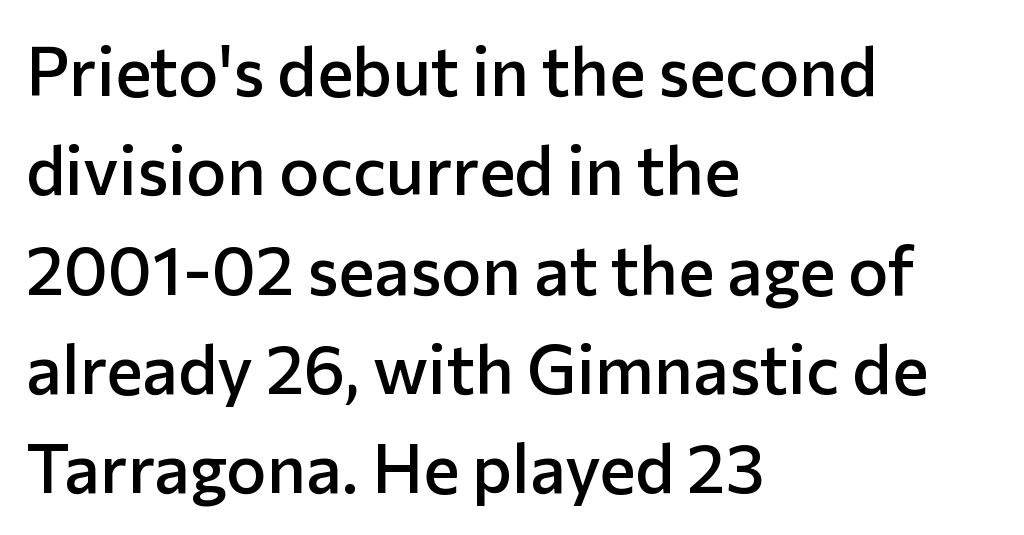
{"serif": "no", "italic": "no", "bold": "semi", "weight": "semibold", "width": "normal", "stroke_contrast": "low", "x_height": "medium", "monospaced": "no", "underline": "no", "align": "left", "line_spacing": "normal", "line_spacing_ratio": 1.46, "letter_spacing": "normal", "letter_spacing_em": 0.0, "glyph_px": 68}
